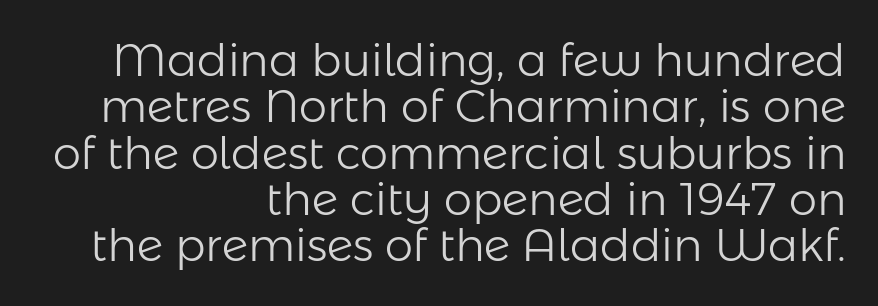
The area under the type is left untouched. This reads as an unemphasized weight, regular at the heaviest. Proportional: the letters do not fall into vertical columns. If you measured baseline to baseline, you'd find a short distance. Examine the stroke ends and you'll find no serifs. Does the copy run flush right? Yes — the right margin is perfectly even.
